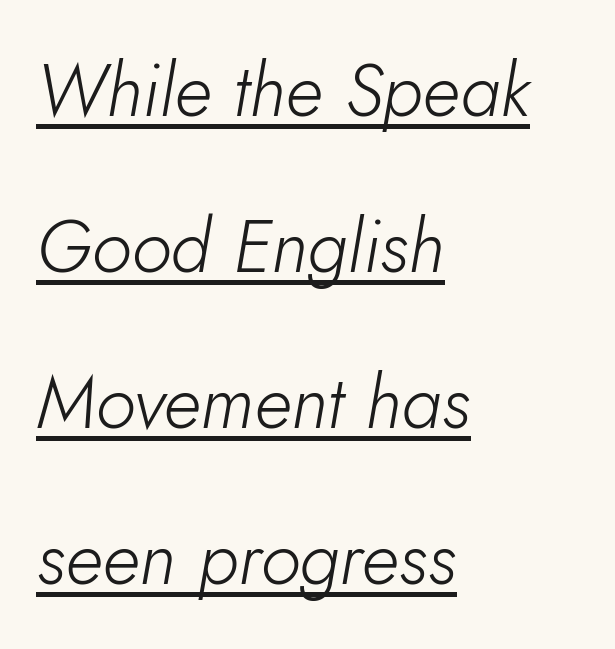
The image shows 74 px light type, italic (leaning right); set left-aligned, loose line spacing (2.11x), normal letter spacing, underlined; low stroke contrast and a small x-height.
